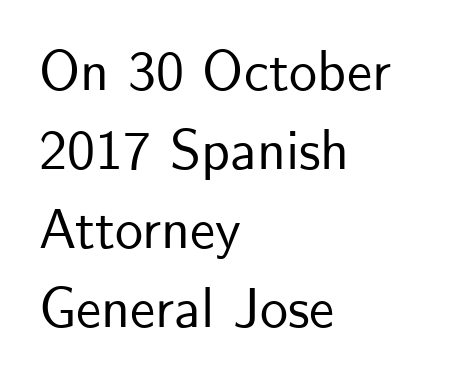
This sample uses an upright cut, with every glyph sitting square on the baseline. All the whitespace from short lines collects on the right. This is sans-serif lettering, the kind often seen on screens and signage. The tracking reads as untouched default to a designer's eye.
